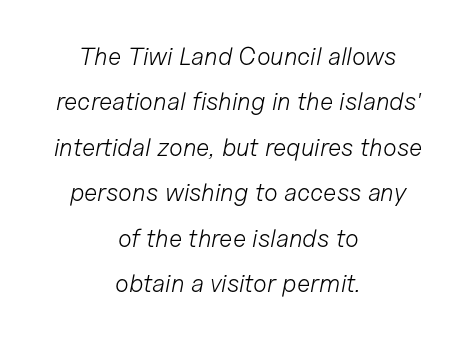
Has an underline been added? It has not. Each stroke keeps to a modest, everyday thickness or less. These lines were composed using italics. Teacher's note: observe the equal gaps on both sides — that is centered alignment.
